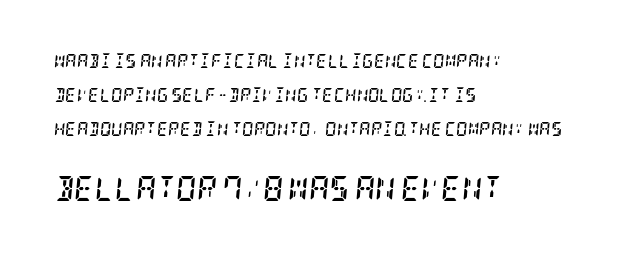
{"italic": "yes", "lean": "right", "slant_degrees": 5, "bold": "yes", "underline": "no", "align": "left", "line_spacing": "loose", "line_spacing_ratio": 2.43, "letter_spacing": "normal", "letter_spacing_em": 0.0, "larger_block": "second", "size_ratio": 1.79, "glyph_px": 25}
